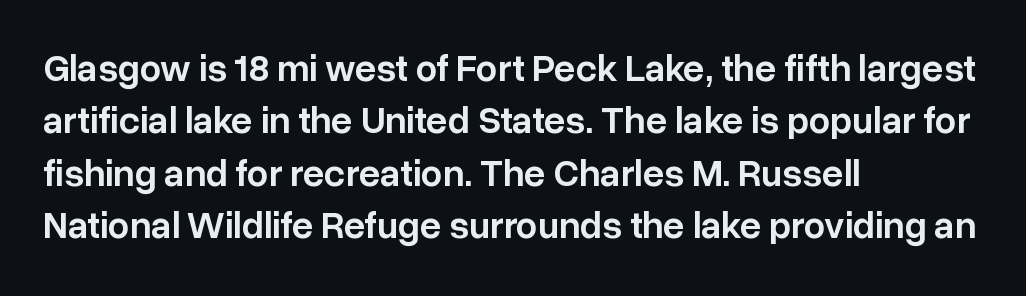
{"serif": "no", "italic": "no", "bold": "semi", "weight": "semibold", "width": "normal", "stroke_contrast": "low", "x_height": "medium", "monospaced": "no", "underline": "no", "align": "left", "line_spacing": "normal", "line_spacing_ratio": 1.38, "letter_spacing": "normal", "letter_spacing_em": 0.0, "glyph_px": 38}
